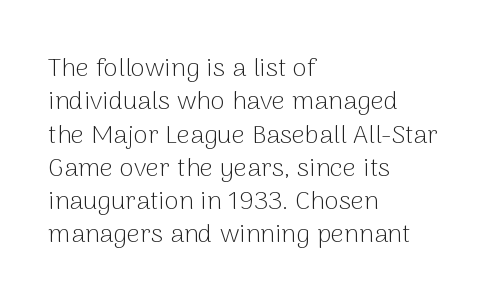
Q: Is the text bold? A: No.
Q: Is the text italic (slanted)? A: No, it is upright.
Q: Is the text underlined? A: No.
Q: How is the paragraph aligned? A: Left-aligned.
Q: Is the spacing between letters normal or unusually wide? A: Normal.
Q: Is the spacing between lines tight, normal or loose? A: Normal.
